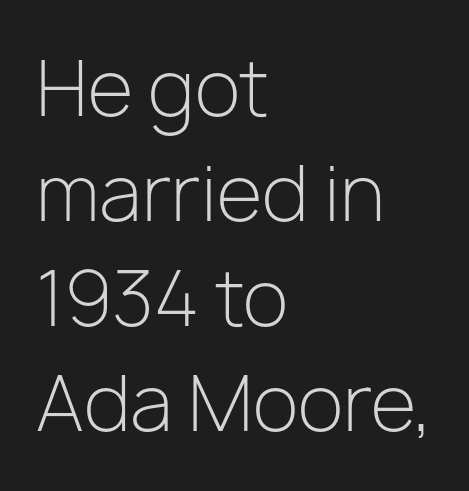
Q: Is the text bold? A: No.
Q: Is the text italic (slanted)? A: No, it is upright.
Q: Is the typeface a serif or a sans-serif typeface? A: Sans-serif.
Q: Is the text underlined? A: No.
Q: How is the paragraph aligned? A: Left-aligned.
Q: Is the spacing between letters normal or unusually wide? A: Normal.
Q: Is the spacing between lines tight, normal or loose? A: Normal.
Q: Width (condensed, normal, or wide)? A: Normal.
Q: Stroke contrast? A: Low.
Q: x-height? A: Medium.
Q: Monospaced? A: No.
